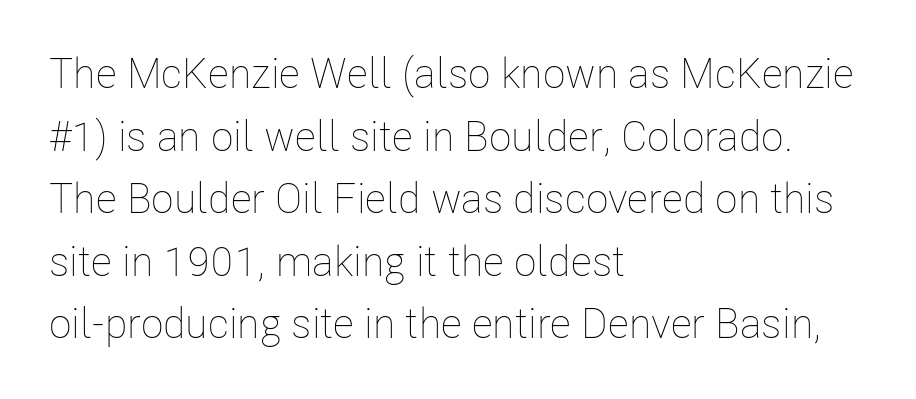
Typeset ragged right — the left edge is the straight one. Character widths vary here, with narrow letters taking less room than wide ones. The tracking reads as untouched default to a designer's eye. In terms of leading, this rendering sits right in the middle. The type sits square on the baseline with zero lean. The weight tops out at a normal text grade.
